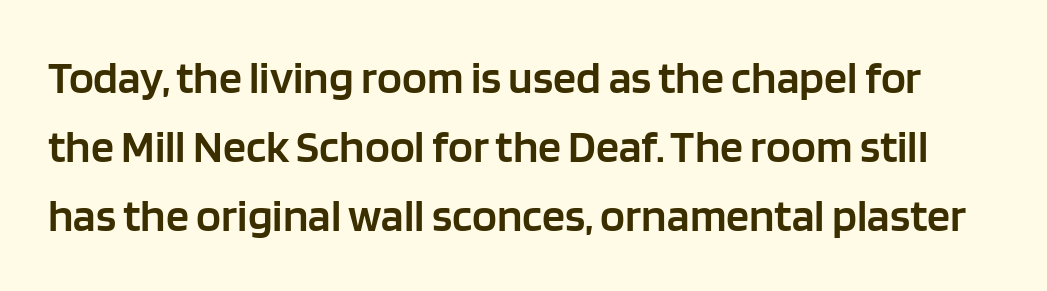
Q: Is the text bold? A: Semi-bold.
Q: Is the text italic (slanted)? A: No, it is upright.
Q: Is the typeface a serif or a sans-serif typeface? A: Sans-serif.
Q: Is the text underlined? A: No.
Q: Is the spacing between letters normal or unusually wide? A: Normal.
Q: Is the spacing between lines tight, normal or loose? A: Normal.
Q: Width (condensed, normal, or wide)? A: Normal.
Q: Stroke contrast? A: Low.
Q: x-height? A: Large.
Q: Monospaced? A: No.
